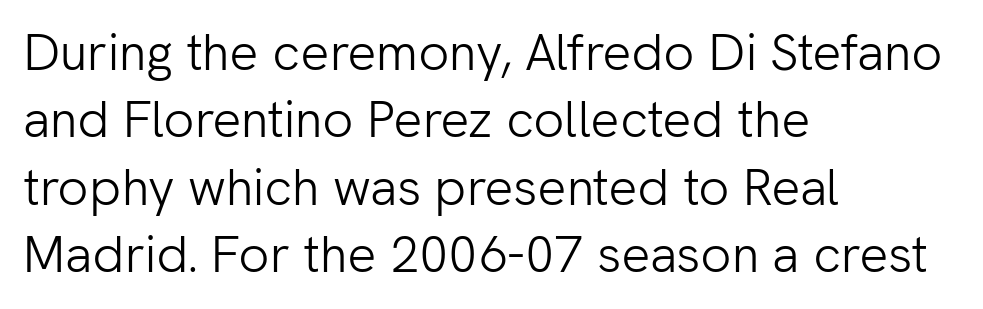
The image shows 51 px light sans-serif type, upright; set left-aligned, normal line spacing (1.32x), normal letter spacing, not underlined; low stroke contrast and a medium x-height.
